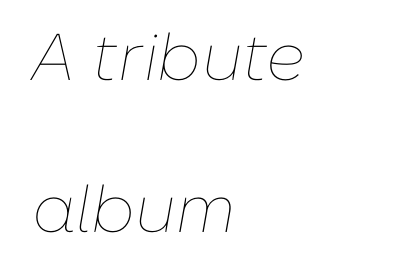
Each letter keeps its own natural width here, so spacing adapts to shape. Letters rest on an invisible, unmarked baseline. The characters are drawn with everyday or finer stroke widths. The lines are quadded left. Tall strokes in this sample are angled rather than plumb. The lines are spread far apart with generous leading.
